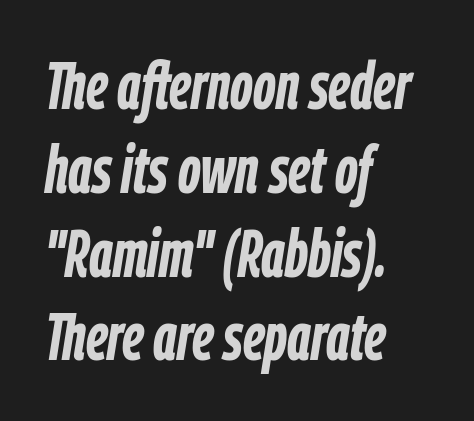
The image shows 66 px semibold, condensed type, italic (leaning right); set left-aligned, normal line spacing (1.27x), normal letter spacing, not underlined; low stroke contrast and a medium x-height.
